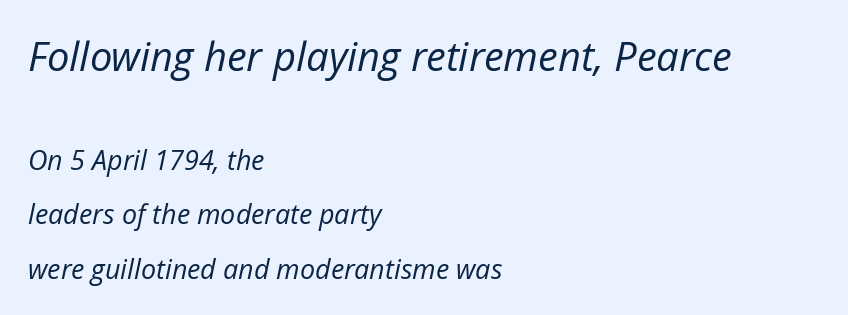
The image shows 40 px regular-weight type, italic (leaning right); set left-aligned, loose line spacing (2.02x), normal letter spacing, not underlined; the first (top) block is 1.48x larger; low stroke contrast and a medium x-height.
